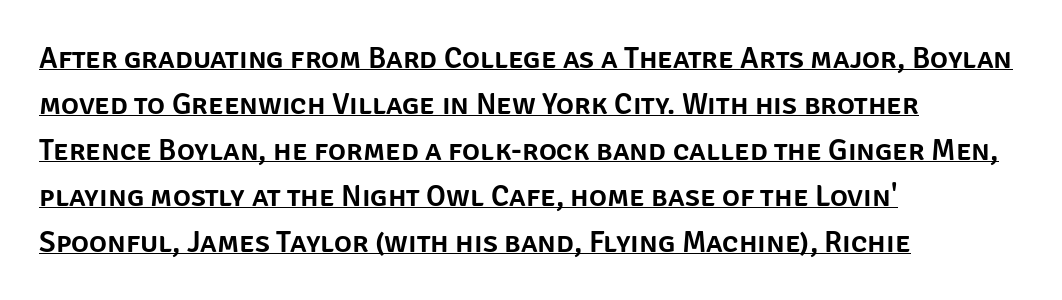
Caption: lettering with a line underneath. What kind of face is this? One without serifs — a sans. Students, note that the glyphs here touch the page at normal intervals. Note the varied advance widths — an 'i' is clearly narrower than an 'm'. Regular leading. Italic: no, the glyphs are upright roman.
